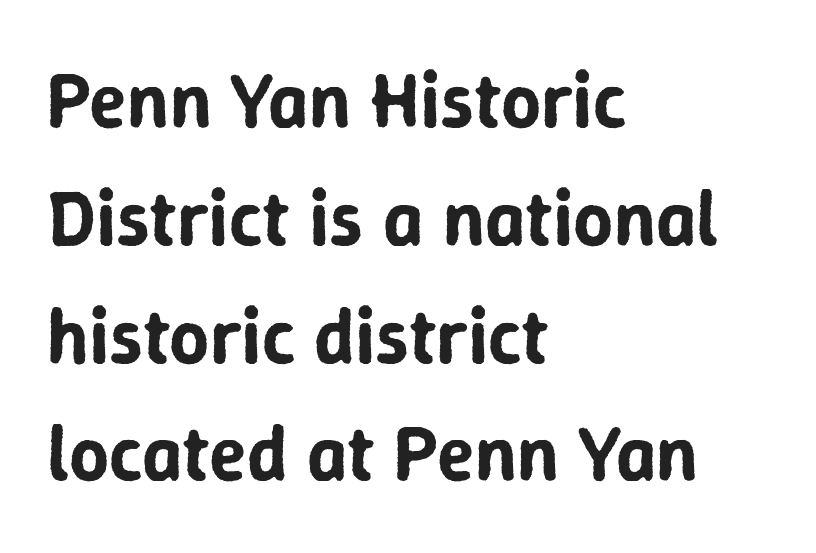
{"serif": "no", "italic": "no", "width": "normal", "stroke_contrast": "low", "x_height": "medium", "monospaced": "no", "underline": "no", "align": "left", "line_spacing": "normal", "line_spacing_ratio": 1.51, "letter_spacing": "normal", "letter_spacing_em": 0.0, "glyph_px": 78}
